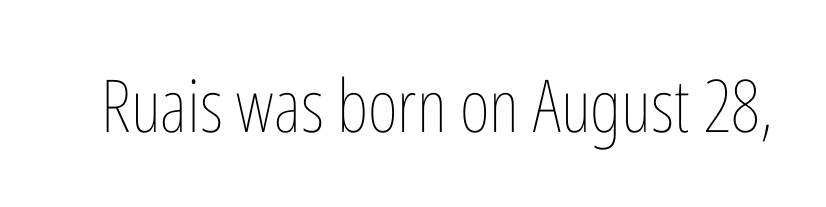
The weight would be labelled regular, book, light, or lighter still. Letters rest on an invisible, unmarked baseline. Note the varied advance widths — an 'i' is clearly narrower than an 'm'. Ascenders rise straight up at ninety degrees.
